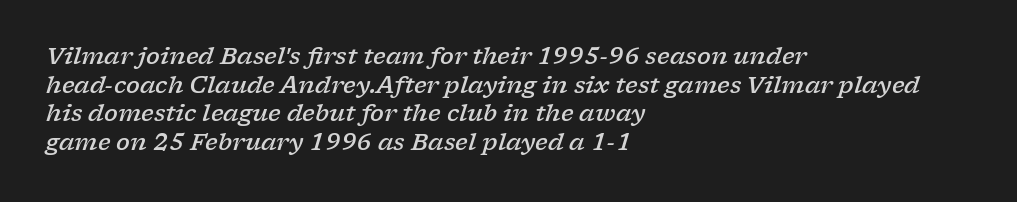
Q: Is the text bold? A: Semi-bold.
Q: Is the text italic (slanted)? A: Yes, it leans right by about 17 degrees.
Q: Is the text underlined? A: No.
Q: How is the paragraph aligned? A: Left-aligned.
Q: Is the spacing between letters normal or unusually wide? A: Normal.
